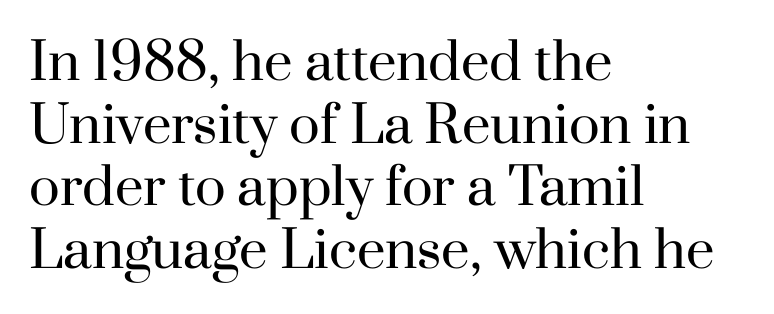
Q: Is the text bold? A: No.
Q: Is the text italic (slanted)? A: No, it is upright.
Q: Is the typeface a serif or a sans-serif typeface? A: Serif.
Q: Is the text underlined? A: No.
Q: How is the paragraph aligned? A: Left-aligned.
Q: Is the spacing between letters normal or unusually wide? A: Normal.
Q: Width (condensed, normal, or wide)? A: Normal.
Q: Stroke contrast? A: High.
Q: x-height? A: Small.
Q: Monospaced? A: No.
